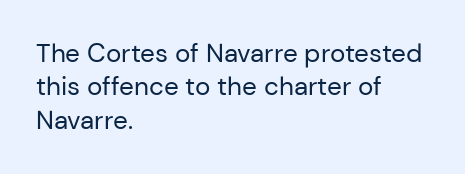
Q: Is the text bold? A: No.
Q: Is the text italic (slanted)? A: No, it is upright.
Q: Is the text underlined? A: No.
Q: How is the paragraph aligned? A: Left-aligned.
Q: Is the spacing between letters normal or unusually wide? A: Normal.
Q: Is the spacing between lines tight, normal or loose? A: Normal.
